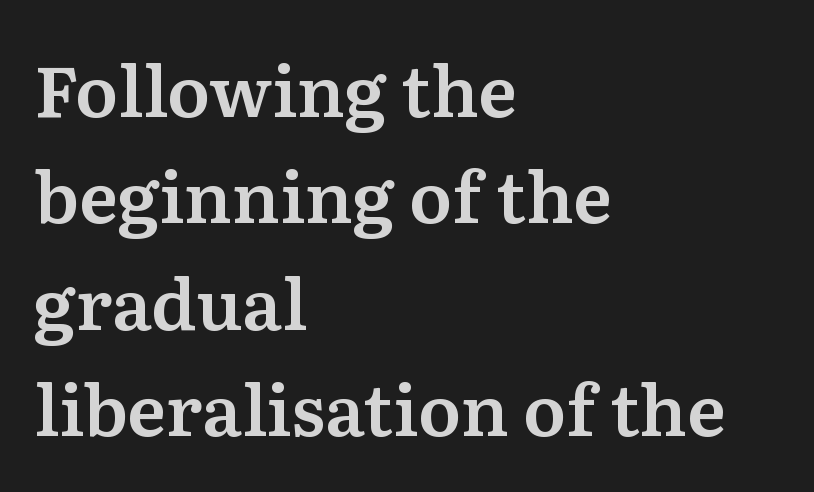
The image shows 71 px serif type, upright; set left-aligned, normal line spacing (1.5x), normal letter spacing, not underlined; medium stroke contrast and a medium x-height.
